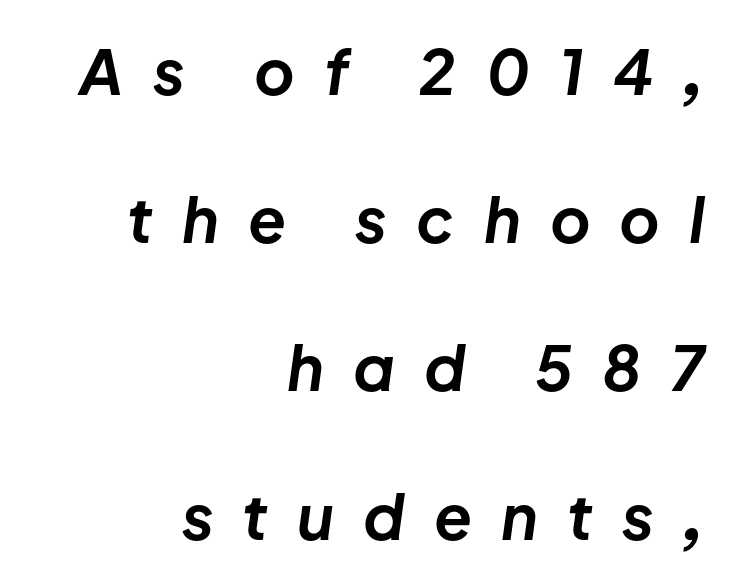
The typography opts for an oblique posture over an upright one. Short and long lines alike share a common ending point at right. What stands out about the letter spacing? Its width — letters are far apart. Look at the stroke-to-counter ratio: heavy, a bold. Just letters on the line, the space beneath them empty.
